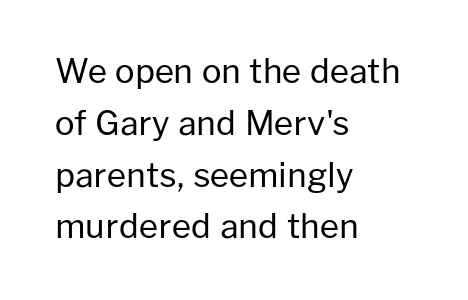
A classic flush-left, rag-right setting is used for this passage. Does the leading feel generous? No, just average. The rendering keeps characters at their native spacing. The face used here is proportionally spaced, like ordinary book or web type. Stroke terminals: plain, sans-serif.
